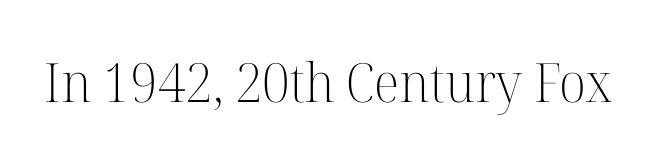
The image shows 54 px light serif type, upright; set normal letter spacing, not underlined; high stroke contrast and a medium x-height.
